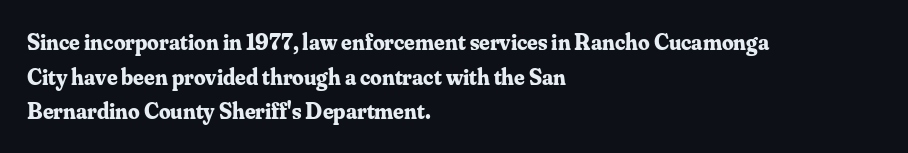
The image shows 23 px bold type, upright; set left-aligned, normal line spacing (1.51x), normal letter spacing, not underlined.
